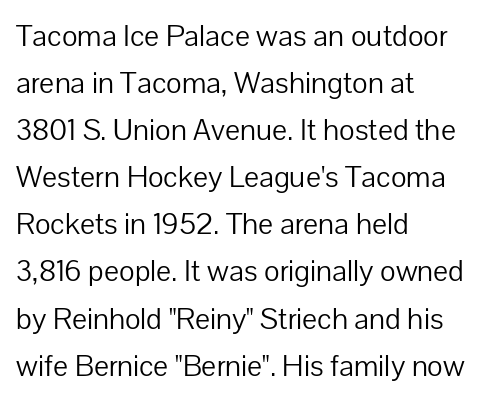
{"serif": "no", "italic": "no", "bold": "no", "weight": "light", "width": "normal", "stroke_contrast": "low", "x_height": "medium", "monospaced": "no", "underline": "no", "align": "left", "line_spacing": "normal", "line_spacing_ratio": 1.57, "letter_spacing": "normal", "letter_spacing_em": 0.0, "glyph_px": 30}
